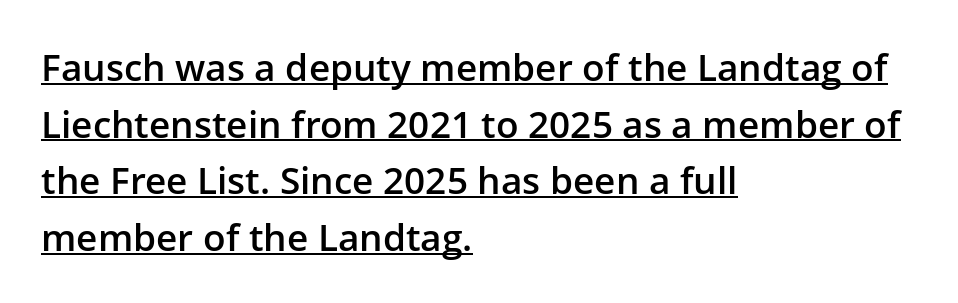
Heft: intermediate — a semibold. Does the lettering tilt? It doesn't — this is upright. The rows are spaced the way most documents space them. The sample's only ornament is a line tracing under the words. This rendering employs a face without finishing strokes, i.e., a sans-serif. The passage shown is typed in a proportional face where columns would drift.
